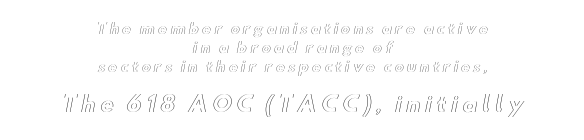
Q: Is the text italic (slanted)? A: Yes.
Q: Is the text underlined? A: No.
Q: How is the paragraph aligned? A: Centered.
Q: Is the spacing between letters normal or unusually wide? A: Unusually wide.
Q: Is the spacing between lines tight, normal or loose? A: Normal.
Q: Which block of text is set in a larger size, the first (top) or the second (bottom)? A: The second (bottom) one.
